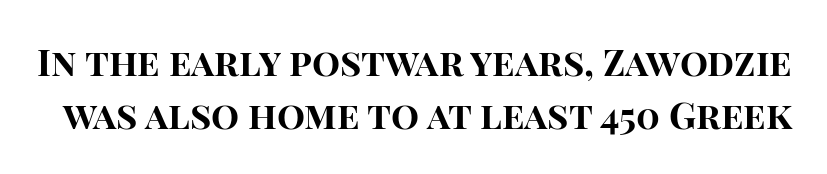
Q: Is the text bold? A: Yes.
Q: Is the text italic (slanted)? A: No, it is upright.
Q: Is the typeface a serif or a sans-serif typeface? A: Sans-serif.
Q: Is the text underlined? A: No.
Q: Is the spacing between letters normal or unusually wide? A: Normal.
Q: Is the spacing between lines tight, normal or loose? A: Normal.
Q: Width (condensed, normal, or wide)? A: Normal.
Q: Stroke contrast? A: High.
Q: x-height? A: Large.
Q: Monospaced? A: No.
